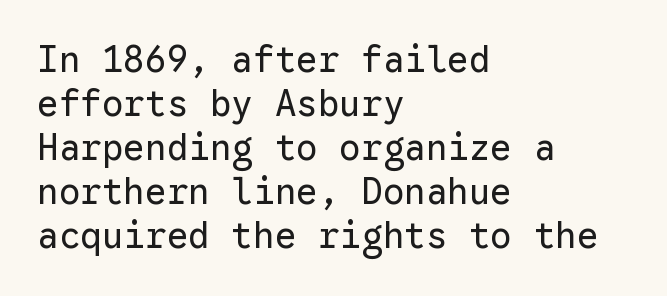
{"serif": "no", "italic": "no", "bold": "no", "weight": "regular", "width": "normal", "stroke_contrast": "low", "x_height": "medium", "monospaced": "yes", "underline": "no", "align": "left", "line_spacing_ratio": 1.22, "letter_spacing": "normal", "letter_spacing_em": 0.0, "glyph_px": 36}
